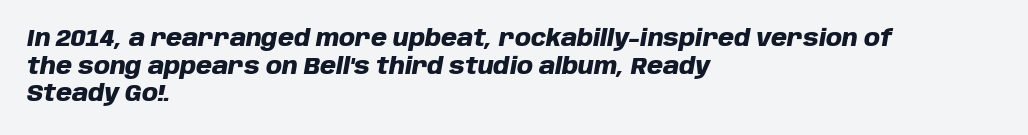
Q: Is the text bold? A: Yes.
Q: Is the text italic (slanted)? A: Yes, it leans right by about 10 degrees.
Q: Is the text underlined? A: No.
Q: How is the paragraph aligned? A: Left-aligned.
Q: Is the spacing between letters normal or unusually wide? A: Normal.
